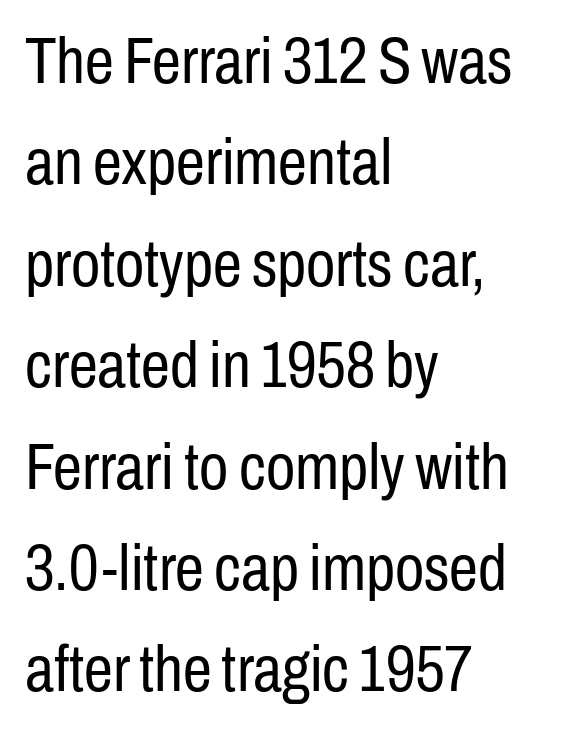
Tracking here is standard; glyphs follow each other at the usual distance. Letters rest on an invisible, unmarked baseline. A typesetter would label this face a sans. The block of text has a typical density, with ordinary space between rows.
